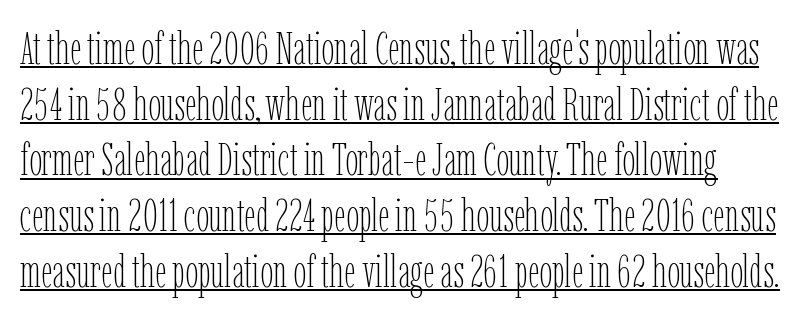
Proportional: the letters do not fall into vertical columns. A continuous stroke trails under the words, as in a hyperlink. Nothing unusual about the tracking: characters are spaced as the font intends. Rendered with straight, roman letterforms.
